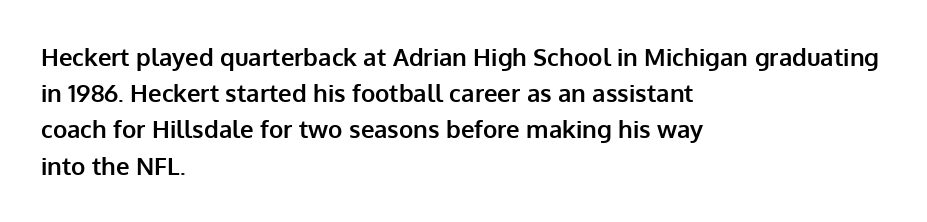
The vertical gap from one line to the next is medium. In terms of posture, this sample is upright. Look at the stroke-to-counter ratio: heavy, a bold. Clear beneath every line of the passage. Casual observation: everything's shoved over to the left. You could call the tracking neutral — neither tight nor loose.
